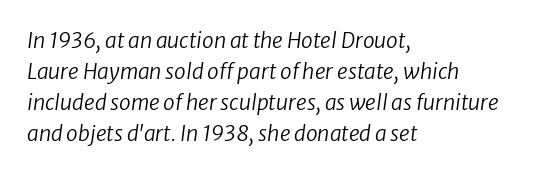
The face used here is rendered with its standard letterfit. The typesetter chose a ragged-right arrangement here. Quick note: interline space is typical. Letters rest on an invisible, unmarked baseline. The face looks like a standard text weight, possibly lighter.
